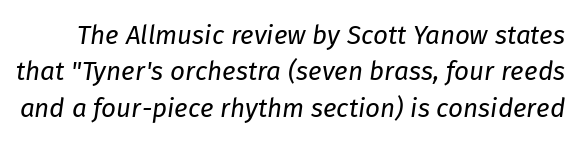
{"italic": "yes", "lean": "right", "slant_degrees": 8, "bold": "no", "underline": "no", "line_spacing": "normal", "line_spacing_ratio": 1.4, "letter_spacing": "normal", "letter_spacing_em": 0.0, "glyph_px": 26}
